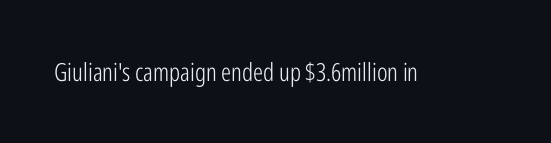
The image shows 25 px text type, upright; set normal letter spacing, not underlined.
